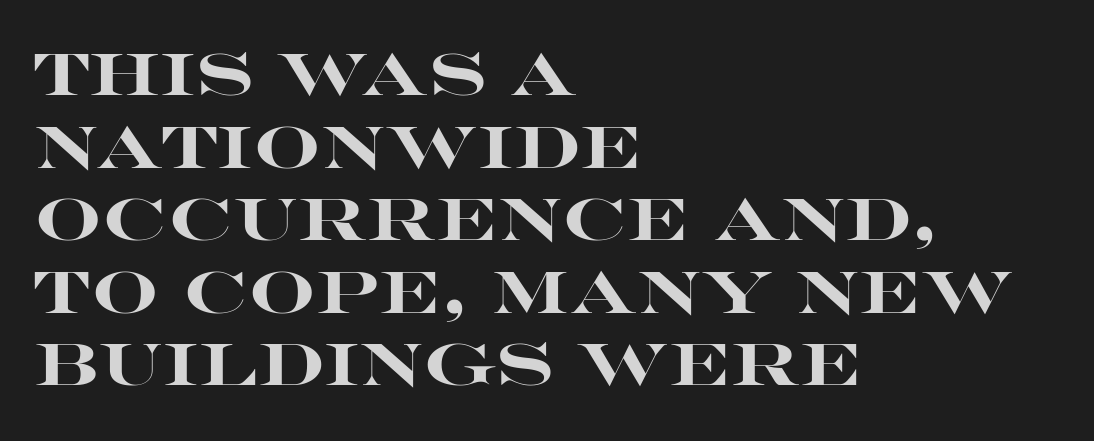
Q: Is the text bold? A: Yes.
Q: Is the text italic (slanted)? A: No, it is upright.
Q: Is the typeface a serif or a sans-serif typeface? A: Serif.
Q: Is the text underlined? A: No.
Q: How is the paragraph aligned? A: Left-aligned.
Q: Is the spacing between letters normal or unusually wide? A: Normal.
Q: Width (condensed, normal, or wide)? A: Wide.
Q: Stroke contrast? A: High.
Q: x-height? A: Large.
Q: Monospaced? A: No.
